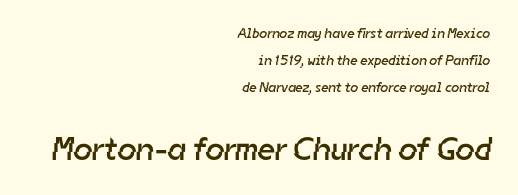
The image shows 33 px regular-weight sans-serif type; set right-aligned, loose line spacing (1.94x), normal letter spacing, not underlined; the second (bottom) block is 2.36x larger; low stroke contrast and a medium x-height.
